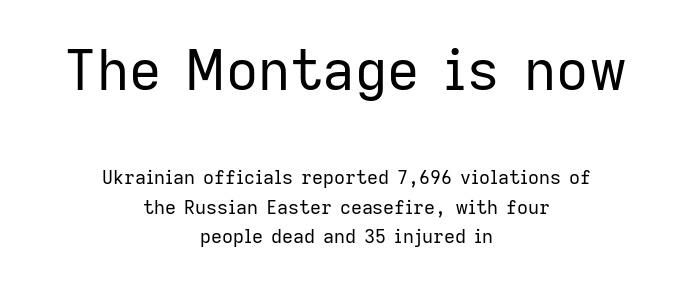
The image shows 56 px regular-weight sans-serif type, upright; set centered, normal line spacing (1.53x), normal letter spacing, not underlined; the first (top) block is 2.95x larger; low stroke contrast and a medium x-height.
